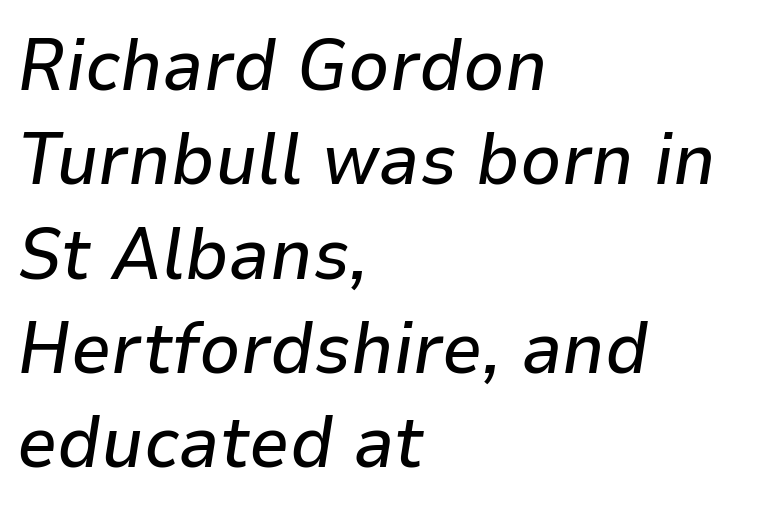
The image shows 72 px text type, italic (leaning right); set left-aligned, normal line spacing (1.31x), normal letter spacing, not underlined; low stroke contrast and a medium x-height.
